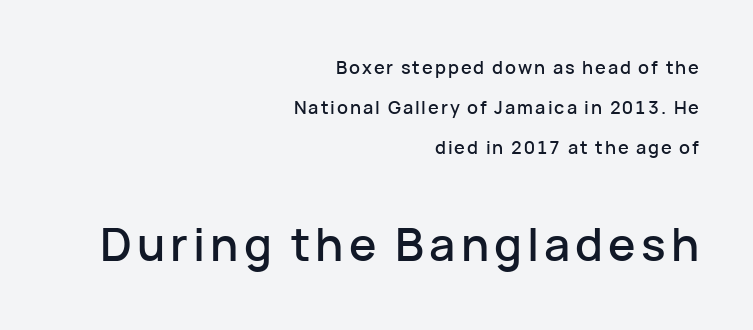
{"serif": "no", "italic": "no", "width": "normal", "stroke_contrast": "low", "x_height": "medium", "monospaced": "no", "underline": "no", "align": "right", "line_spacing": "loose", "line_spacing_ratio": 2.23, "larger_block": "second", "size_ratio": 2.56, "glyph_px": 46}
